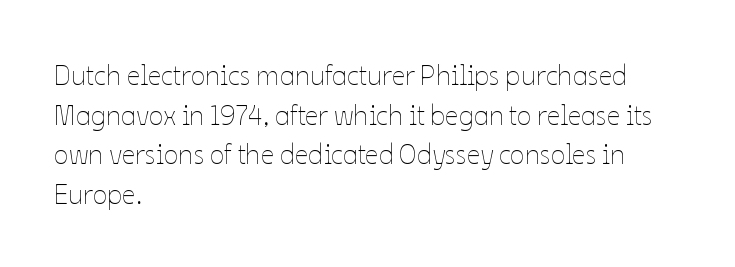
Q: Is the text bold? A: No.
Q: Is the text italic (slanted)? A: No, it is upright.
Q: Is the text underlined? A: No.
Q: How is the paragraph aligned? A: Left-aligned.
Q: Is the spacing between letters normal or unusually wide? A: Normal.
Q: Is the spacing between lines tight, normal or loose? A: Normal.
